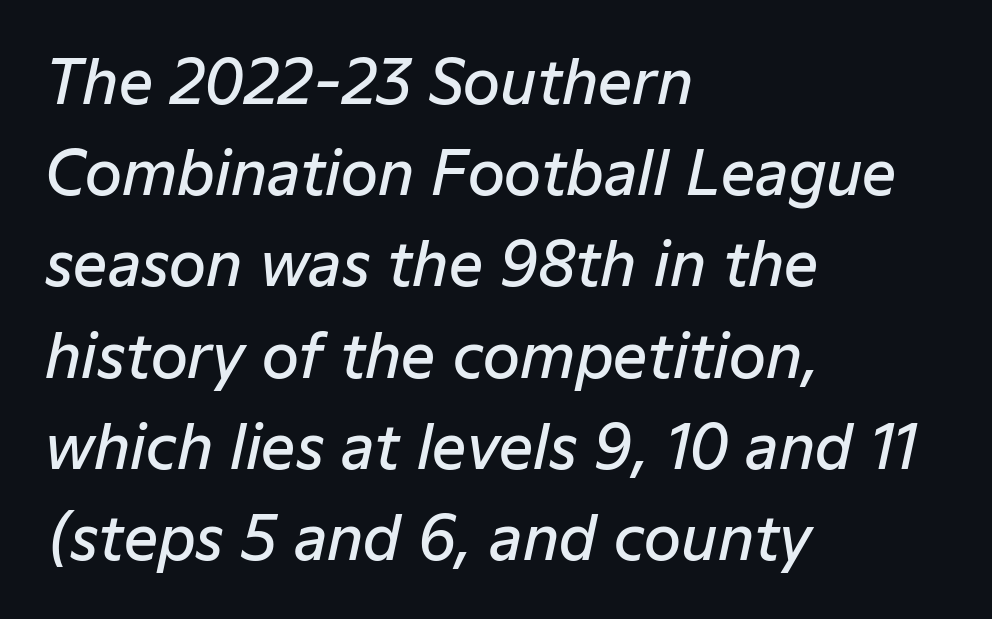
Q: Is the text bold? A: Semi-bold.
Q: Is the text italic (slanted)? A: Yes, it leans right by about 12 degrees.
Q: Is the text underlined? A: No.
Q: How is the paragraph aligned? A: Left-aligned.
Q: Is the spacing between letters normal or unusually wide? A: Normal.
Q: Is the spacing between lines tight, normal or loose? A: Normal.
Q: Width (condensed, normal, or wide)? A: Normal.
Q: Stroke contrast? A: Low.
Q: x-height? A: Medium.
Q: Monospaced? A: No.
